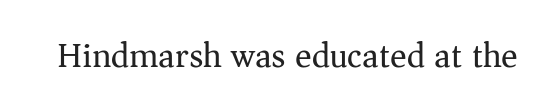
Letters have the restrained weight of plain body copy at most. Bare-footed words on every line. Standard letterfit; no display-style spreading of the glyphs. Do the characters align in a grid? No, the font is proportional. If you drew a line through each stem, it would be perfectly vertical. Serifs: yes, visible at the terminals of the letterforms.
